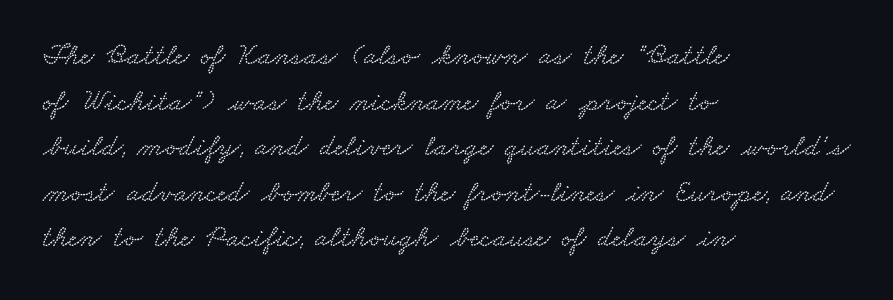
Q: Is the text underlined? A: No.
Q: How is the paragraph aligned? A: Left-aligned.
Q: Is the spacing between letters normal or unusually wide? A: Normal.
Q: Is the spacing between lines tight, normal or loose? A: Normal.
Q: Width (condensed, normal, or wide)? A: Wide.
Q: Stroke contrast? A: Low.
Q: x-height? A: Small.
Q: Monospaced? A: No.
